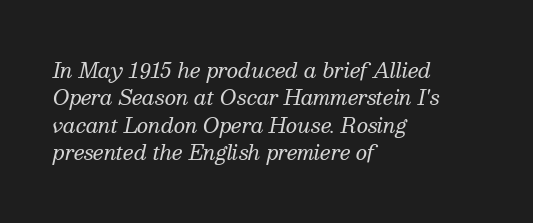
The passage shown is not underscored anywhere. Characters are canted at an angle relative to the baseline's perpendicular. The type is set solid horizontally, with unmodified tracking. Weight: in the light-to-regular range.
